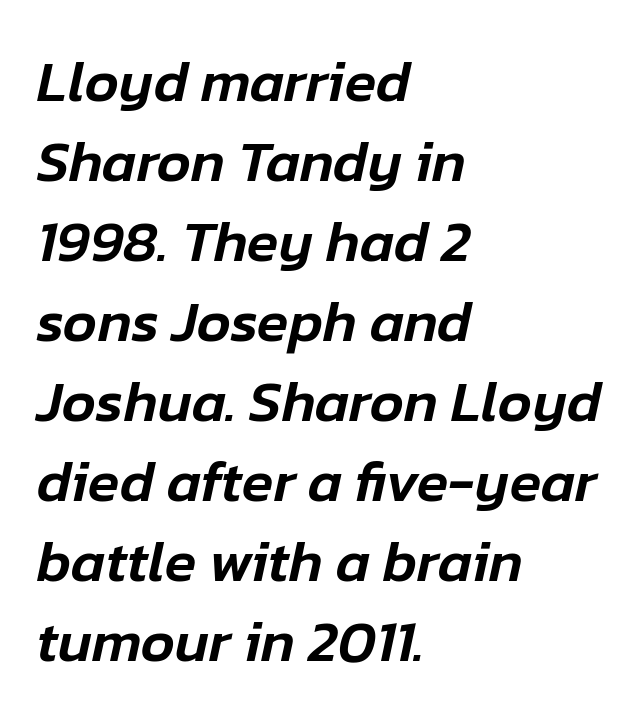
{"italic": "yes", "lean": "right", "slant_degrees": 12, "width": "normal", "stroke_contrast": "low", "x_height": "medium", "monospaced": "no", "underline": "no", "align": "left", "line_spacing": "normal", "line_spacing_ratio": 1.38, "letter_spacing": "normal", "letter_spacing_em": 0.0, "glyph_px": 58}
